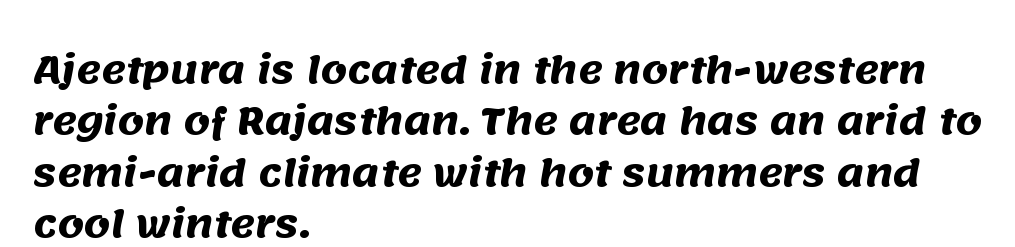
Serif or sans? Sans — the stroke terminals are bare. A student would call this left alignment; a typographer would say flush left, rag right. The gap between lines stays unmarked. Here the designer chose a conventional face with non-uniform glyph widths. Its strokes are broad and dark, the hallmark of bold type. The block of text has a typical density, with ordinary space between rows.
